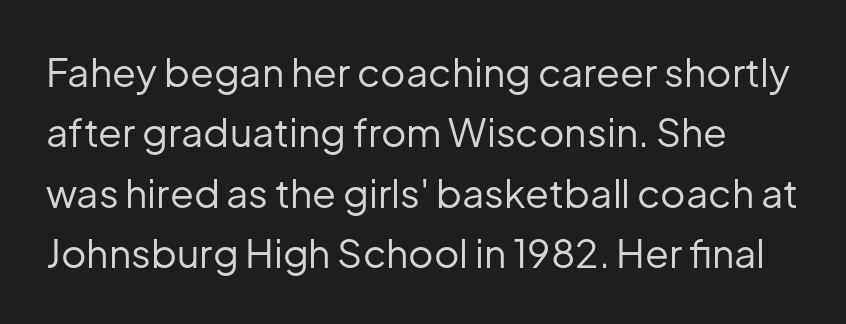
{"serif": "no", "italic": "no", "bold": "no", "weight": "regular", "width": "normal", "stroke_contrast": "low", "x_height": "medium", "monospaced": "no", "underline": "no", "line_spacing": "normal", "line_spacing_ratio": 1.55, "letter_spacing": "normal", "letter_spacing_em": 0.0, "glyph_px": 39}
